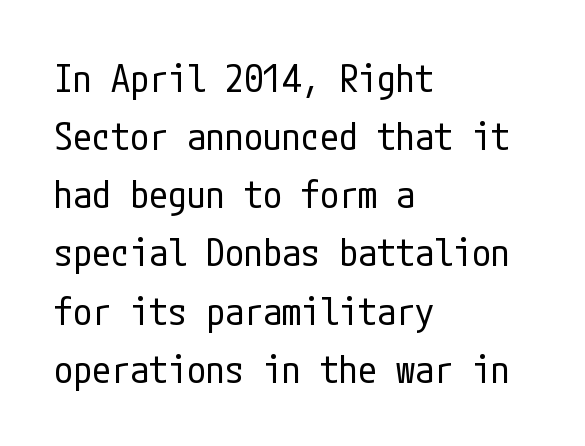
The image shows 38 px regular-weight, condensed sans-serif type, upright; set left-aligned, normal line spacing (1.53x), normal letter spacing, not underlined; low stroke contrast and a medium x-height.
